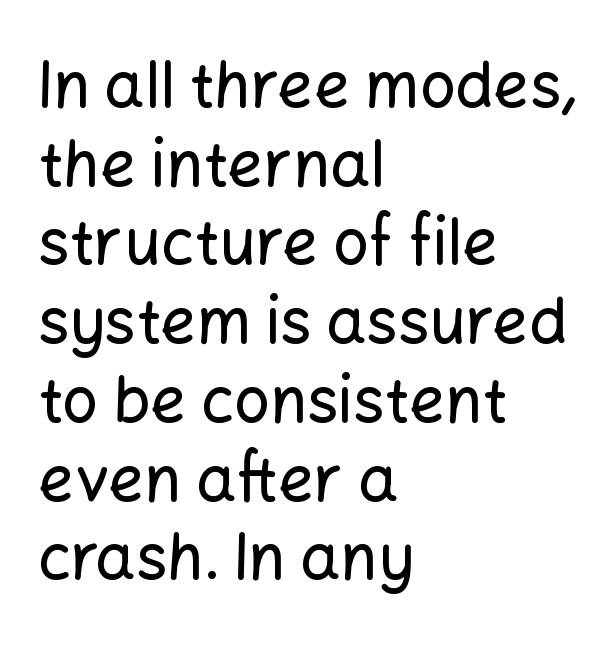
The area under the type is left untouched. The designer went with a sans here, leaving each stem footless. This is roman type, the default non-slanted kind. You could not count columns in this text — the font is proportionally spaced. Visually the block forms a straight wall on the left and a jagged coastline on the right. The vertical gap from one line to the next is medium.
